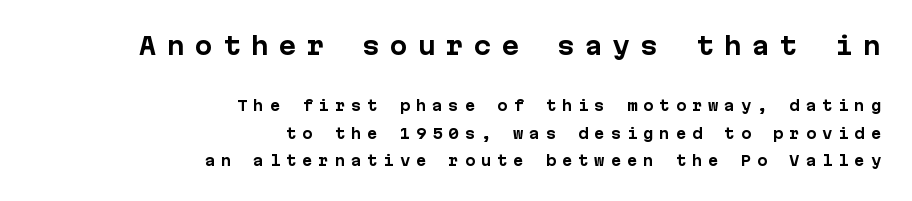
Q: Is the text bold? A: Yes.
Q: Is the text italic (slanted)? A: No, it is upright.
Q: Is the text underlined? A: No.
Q: How is the paragraph aligned? A: Right-aligned.
Q: Is the spacing between letters normal or unusually wide? A: Unusually wide.
Q: Is the spacing between lines tight, normal or loose? A: Loose.
Q: Which block of text is set in a larger size, the first (top) or the second (bottom)? A: The first (top) one.
